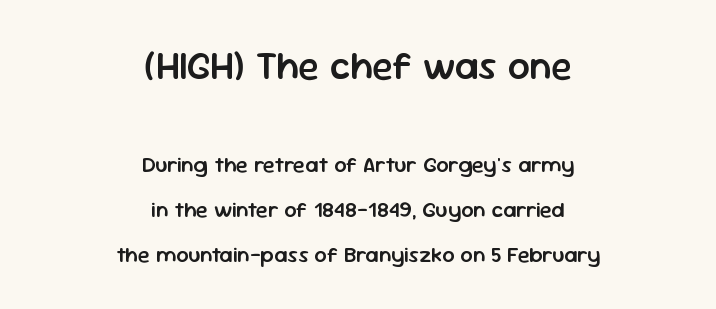
Q: Is the text bold? A: Semi-bold.
Q: Is the text italic (slanted)? A: No, it is upright.
Q: Is the typeface a serif or a sans-serif typeface? A: Sans-serif.
Q: Is the text underlined? A: No.
Q: How is the paragraph aligned? A: Centered.
Q: Is the spacing between letters normal or unusually wide? A: Normal.
Q: Is the spacing between lines tight, normal or loose? A: Loose.
Q: Which block of text is set in a larger size, the first (top) or the second (bottom)? A: The first (top) one.
Q: Width (condensed, normal, or wide)? A: Normal.
Q: Stroke contrast? A: Low.
Q: x-height? A: Medium.
Q: Monospaced? A: No.
